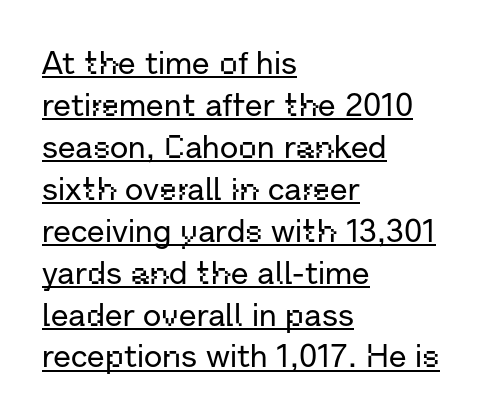
{"serif": "no", "italic": "no", "width": "normal", "stroke_contrast": "low", "x_height": "medium", "monospaced": "no", "underline": "yes", "align": "left", "line_spacing": "normal", "line_spacing_ratio": 1.31, "letter_spacing": "normal", "letter_spacing_em": 0.0, "glyph_px": 32}
